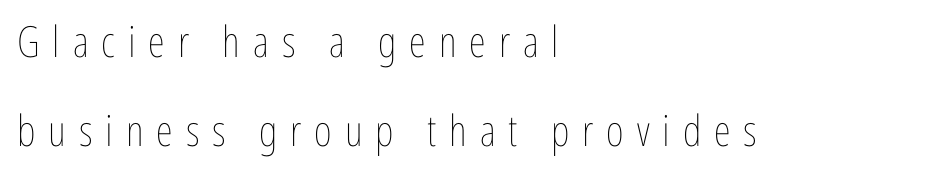
Notice the wide empty band between every row — that's loose leading. The weight would be labelled regular, book, light, or lighter still. Loose tracking; the words dissolve into strings of separated letters. Varying glyph widths throughout — classic text-font behaviour.
